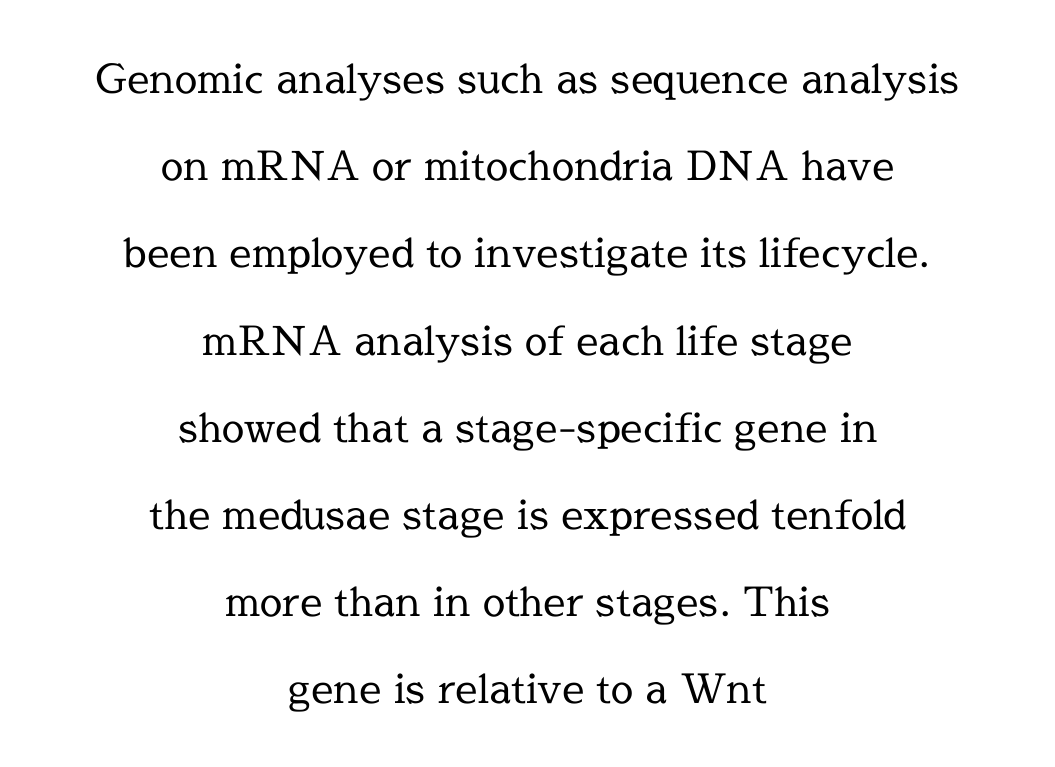
Q: Is the text bold? A: No.
Q: Is the text italic (slanted)? A: No, it is upright.
Q: Is the typeface a serif or a sans-serif typeface? A: Serif.
Q: Is the text underlined? A: No.
Q: How is the paragraph aligned? A: Centered.
Q: Is the spacing between letters normal or unusually wide? A: Normal.
Q: Is the spacing between lines tight, normal or loose? A: Loose.
Q: Width (condensed, normal, or wide)? A: Normal.
Q: x-height? A: Medium.
Q: Monospaced? A: No.
